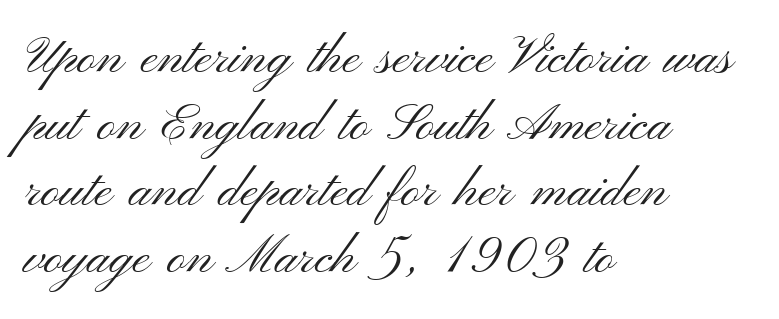
Rows of type keep a routine distance in the vertical direction. The zone under the glyphs is completely vacant. Think of a printed novel: that variable character pitch is what you see here. Check where the strokes stop: nothing finishes them off — pure sans. Compared with typical body copy, the letter spacing here is the same.
